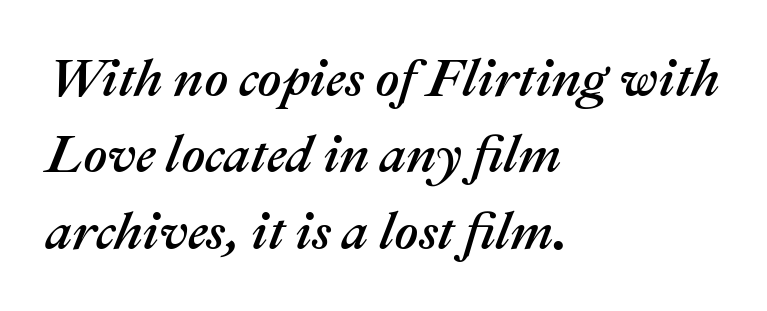
Words appear dense and cohesive because spacing is normal. Is this a fixed-width face? No — the glyphs have proportional, varying widths. Nobody drew a line under any word here. You can tell it's italic because the verticals aren't actually vertical. A normal amount of white space separates one row of letters from the next.
